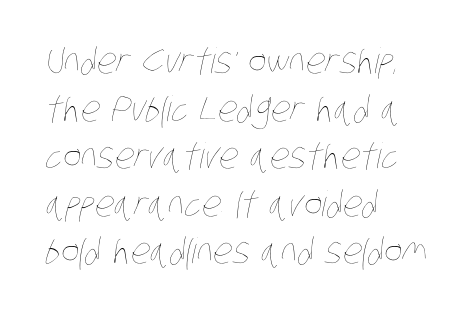
{"bold": "no", "weight": "thin", "width": "condensed", "stroke_contrast": "low", "x_height": "large", "monospaced": "no", "underline": "no", "align": "left", "line_spacing": "normal", "line_spacing_ratio": 1.36, "letter_spacing": "normal", "letter_spacing_em": 0.0, "glyph_px": 35}
